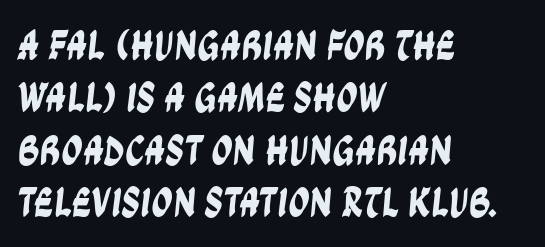
The image shows 42 px condensed sans-serif type; set left-aligned, normal line spacing (1.25x), normal letter spacing, not underlined; low stroke contrast and a large x-height.
